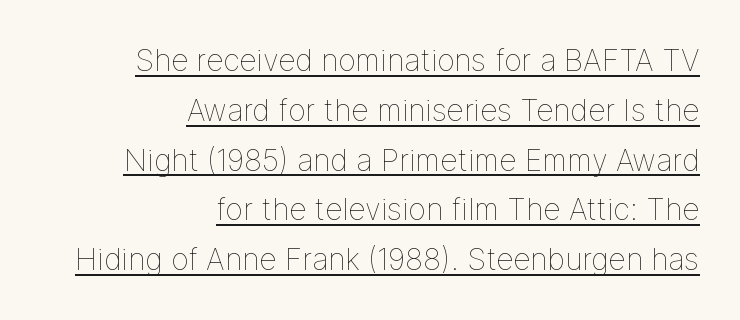
Q: Is the text bold? A: No.
Q: Is the text italic (slanted)? A: No, it is upright.
Q: Is the text underlined? A: Yes.
Q: How is the paragraph aligned? A: Right-aligned.
Q: Is the spacing between letters normal or unusually wide? A: Normal.
Q: Is the spacing between lines tight, normal or loose? A: Normal.
Q: Width (condensed, normal, or wide)? A: Normal.
Q: Stroke contrast? A: Low.
Q: x-height? A: Medium.
Q: Monospaced? A: No.
